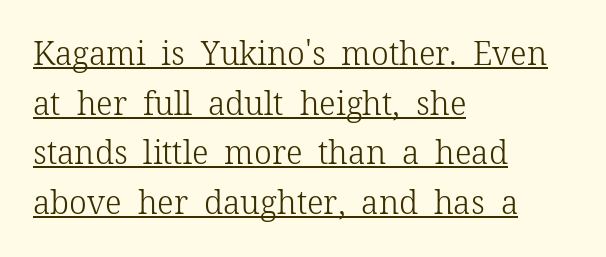
Observe the serifs anchoring each vertical stroke in this sample. Every character sits straight up, as roman type does. Weight: in the light-to-regular range. Leading: standard. Observe the ordinary spacing: letters are neighbours, not strangers. Looks like regular typesetting: each glyph gets only the width it needs.
